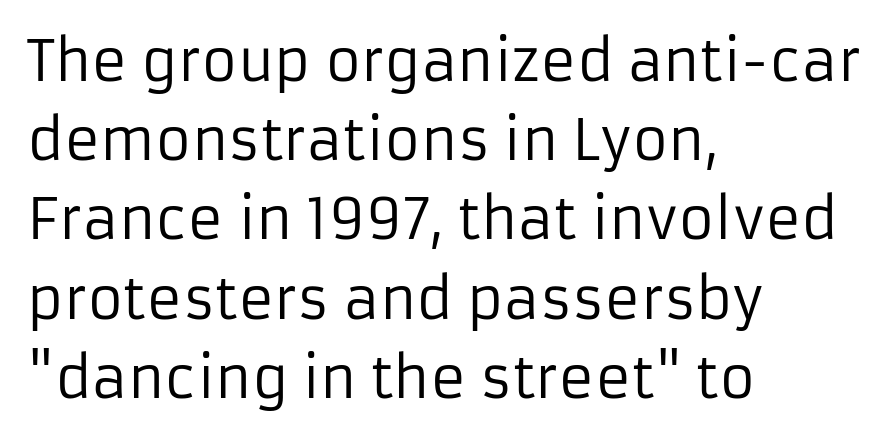
{"serif": "no", "italic": "no", "bold": "no", "weight": "regular", "width": "normal", "stroke_contrast": "low", "x_height": "medium", "monospaced": "no", "underline": "no", "align": "left", "line_spacing": "normal", "line_spacing_ratio": 1.44, "letter_spacing": "normal", "letter_spacing_em": 0.0, "glyph_px": 55}
